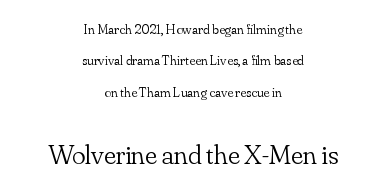
{"serif": "yes", "italic": "no", "bold": "no", "weight": "light", "width": "normal", "stroke_contrast": "low", "x_height": "small", "monospaced": "no", "underline": "no", "align": "center", "line_spacing": "loose", "line_spacing_ratio": 2.24, "letter_spacing": "normal", "letter_spacing_em": 0.0, "larger_block": "second", "size_ratio": 2.0, "glyph_px": 28}
